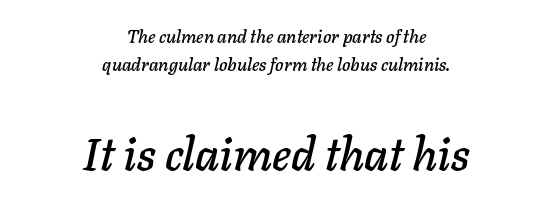
The image shows 46 px text type, italic (leaning right); set centered, normal line spacing (1.55x), normal letter spacing, not underlined; the second (bottom) block is 2.56x larger; low stroke contrast and a medium x-height.
